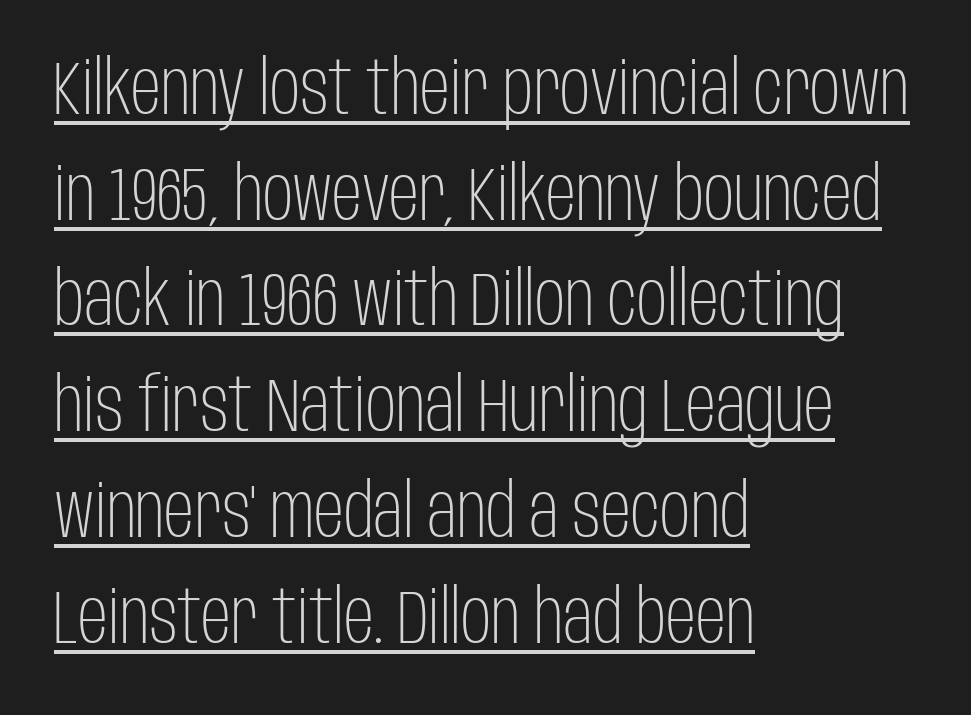
Q: Is the text bold? A: No.
Q: Is the text italic (slanted)? A: No, it is upright.
Q: Is the typeface a serif or a sans-serif typeface? A: Sans-serif.
Q: Is the text underlined? A: Yes.
Q: How is the paragraph aligned? A: Left-aligned.
Q: Is the spacing between letters normal or unusually wide? A: Normal.
Q: Is the spacing between lines tight, normal or loose? A: Normal.
Q: Width (condensed, normal, or wide)? A: Condensed.
Q: Stroke contrast? A: Low.
Q: x-height? A: Large.
Q: Monospaced? A: No.
